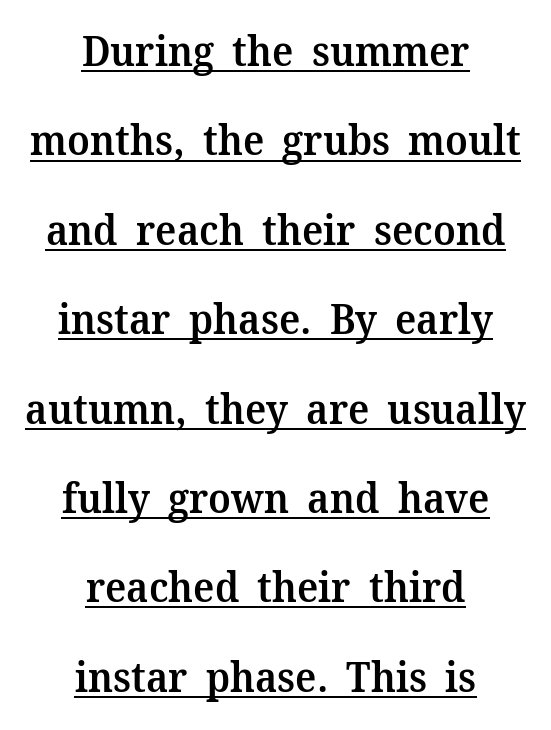
The image shows 41 px semibold serif type, upright; set centered, loose line spacing (2.18x), normal letter spacing, underlined; medium stroke contrast and a medium x-height.
